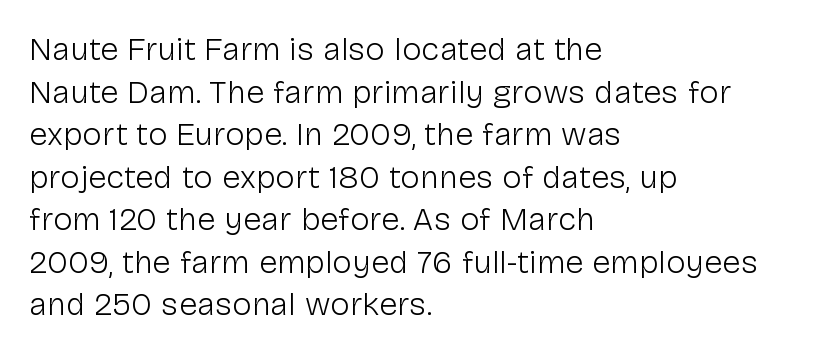
The image shows 33 px light sans-serif type, upright; set left-aligned, normal line spacing (1.29x), normal letter spacing, not underlined; low stroke contrast and a medium x-height.
